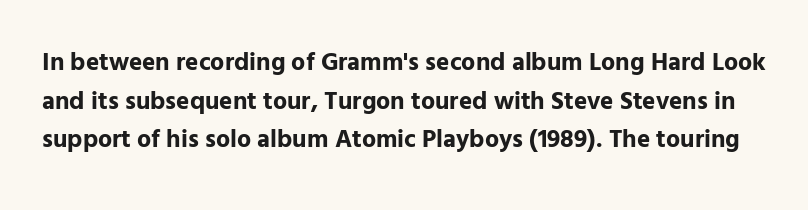
{"italic": "no", "bold": "yes", "underline": "no", "line_spacing": "normal", "line_spacing_ratio": 1.55, "letter_spacing": "normal", "letter_spacing_em": 0.0, "glyph_px": 25}
